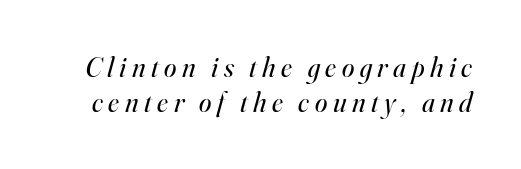
Q: Is the text bold? A: No.
Q: Is the text italic (slanted)? A: Yes, it leans right by about 16 degrees.
Q: Is the typeface a serif or a sans-serif typeface? A: Serif.
Q: Is the text underlined? A: No.
Q: Is the spacing between letters normal or unusually wide? A: Unusually wide.
Q: Width (condensed, normal, or wide)? A: Normal.
Q: Stroke contrast? A: High.
Q: x-height? A: Small.
Q: Monospaced? A: No.
